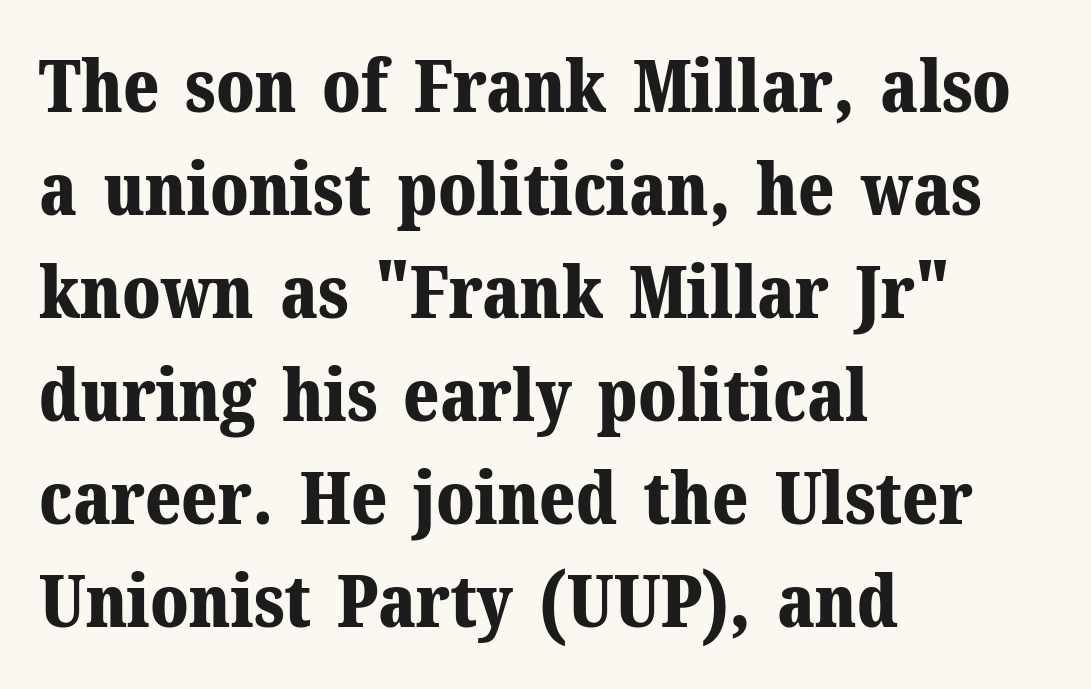
{"serif": "yes", "italic": "no", "bold": "yes", "weight": "bold", "width": "normal", "stroke_contrast": "medium", "x_height": "medium", "monospaced": "no", "underline": "no", "align": "left", "line_spacing": "normal", "line_spacing_ratio": 1.41, "letter_spacing": "normal", "letter_spacing_em": 0.0, "glyph_px": 73}
